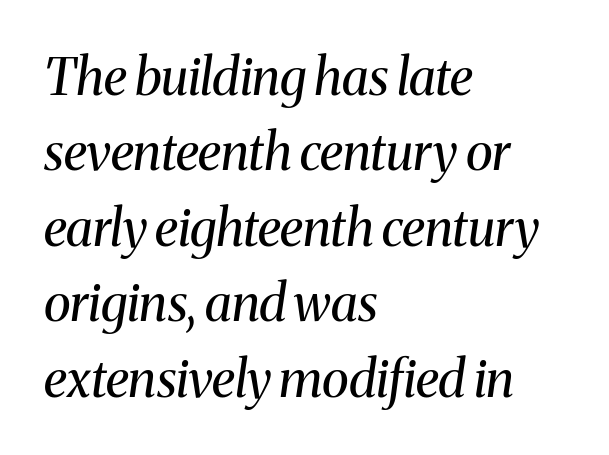
The image shows 51 px regular-weight serif type, italic (leaning right); set left-aligned, normal line spacing (1.48x), normal letter spacing, not underlined; medium stroke contrast and a medium x-height.
